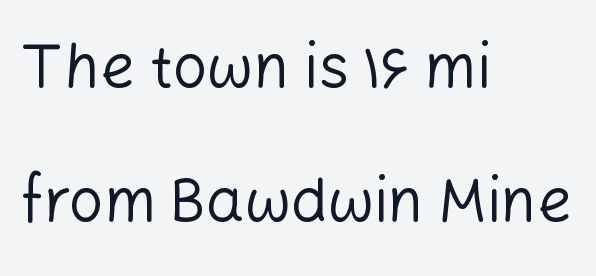
Notice the wide empty band between every row — that's loose leading. The passage shown is typed in a proportional face where columns would drift. Quick note: underline off. Every stem runs plumb, perpendicular to the baseline.
